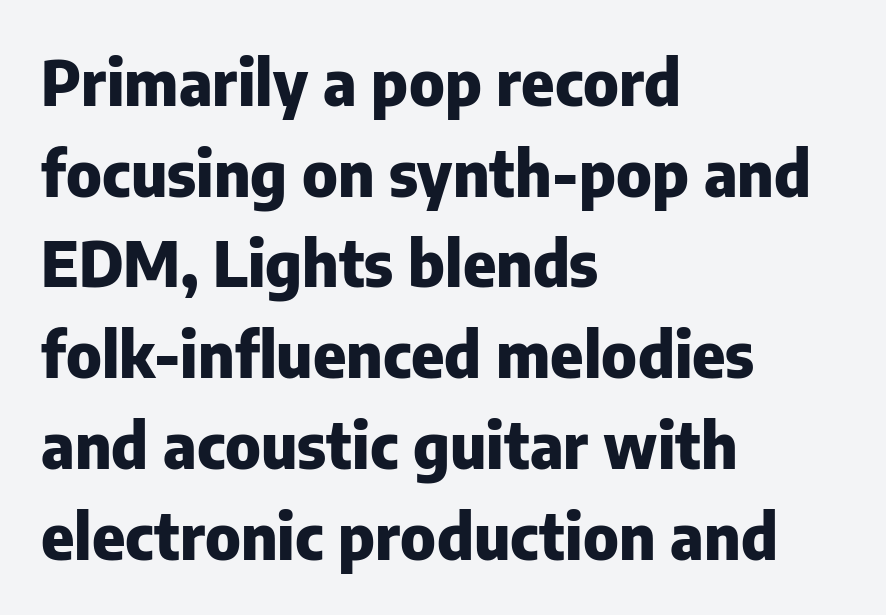
The passage shown is emphatically bold. This sample uses plain, unmodified letter spacing. Designer's note — italics off, roman on. The paragraph has a hard left edge and a soft right edge.
